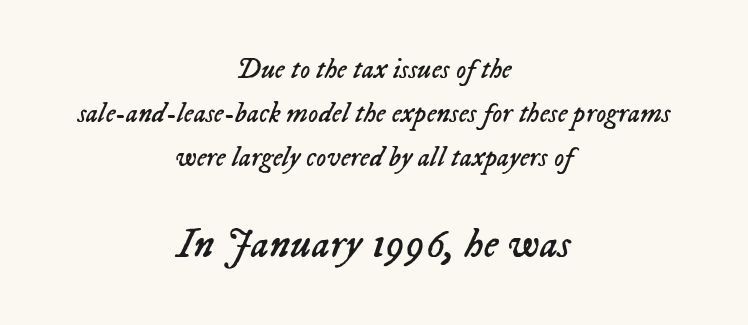
The setting favours the middle, as headings and verse often do. This rendering leaves character spacing at its baseline value. Visually, the bottom section dominates because its glyphs are scaled up. The letterforms sit at book weight or below. The rendering applies a slant to the glyphs. The rendering uses natural spacing where letterforms have individual widths.
